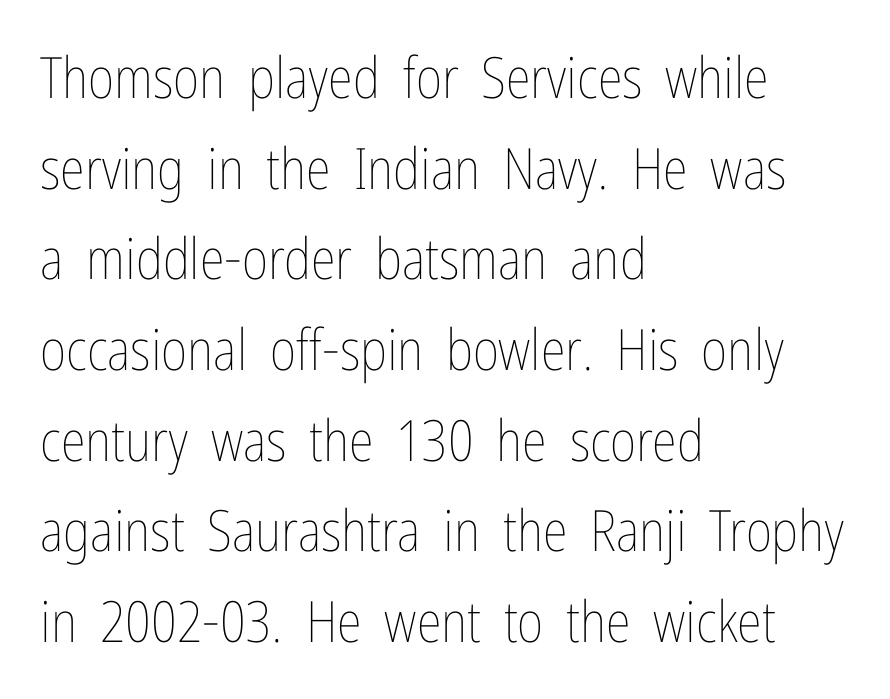
Caption: face not bold, strokes unweighted. Does extra space separate the letters? No, they use regular spacing. The lettering stays uniformly vertical, giving the passage a roman look. Whoever set this chose a conventional vertical rhythm.
